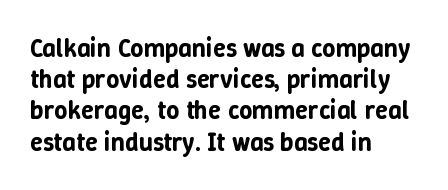
{"italic": "no", "underline": "no", "align": "left", "line_spacing_ratio": 1.2, "letter_spacing": "normal", "letter_spacing_em": 0.0, "glyph_px": 26}
